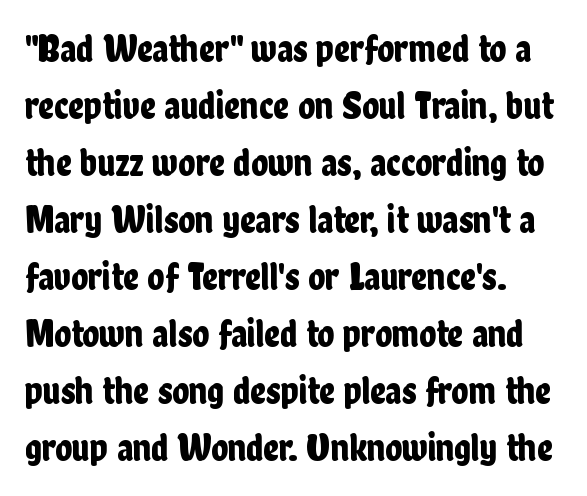
Q: Is the text italic (slanted)? A: No, it is upright.
Q: Is the typeface a serif or a sans-serif typeface? A: Sans-serif.
Q: Is the text underlined? A: No.
Q: How is the paragraph aligned? A: Left-aligned.
Q: Is the spacing between letters normal or unusually wide? A: Normal.
Q: Is the spacing between lines tight, normal or loose? A: Normal.
Q: Width (condensed, normal, or wide)? A: Condensed.
Q: Stroke contrast? A: Low.
Q: x-height? A: Medium.
Q: Monospaced? A: No.
